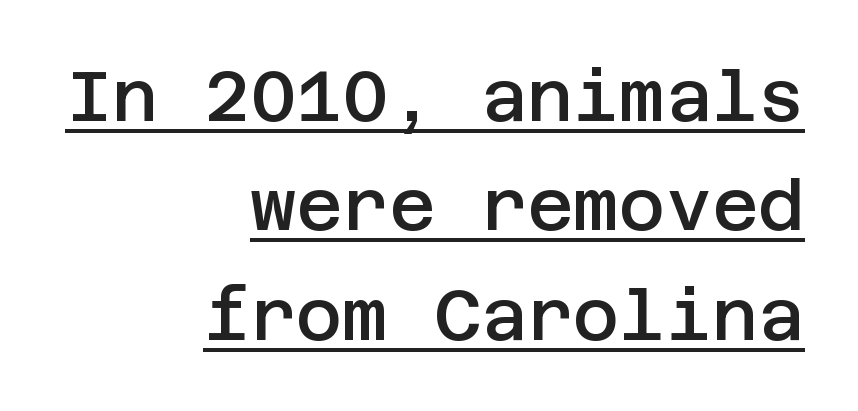
Q: Is the text bold? A: Semi-bold.
Q: Is the text italic (slanted)? A: No, it is upright.
Q: Is the typeface a serif or a sans-serif typeface? A: Sans-serif.
Q: Is the text underlined? A: Yes.
Q: How is the paragraph aligned? A: Right-aligned.
Q: Is the spacing between letters normal or unusually wide? A: Normal.
Q: Is the spacing between lines tight, normal or loose? A: Normal.
Q: Width (condensed, normal, or wide)? A: Normal.
Q: Stroke contrast? A: Low.
Q: x-height? A: Large.
